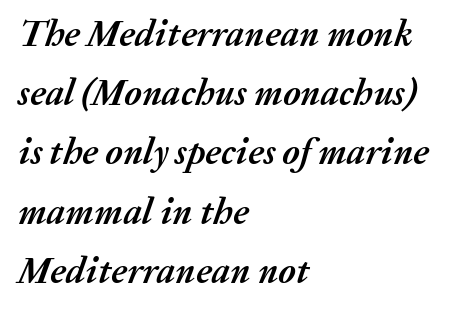
The image shows 37 px semibold type, italic (leaning right); set left-aligned, normal line spacing (1.6x), normal letter spacing, not underlined; medium stroke contrast and a medium x-height.
